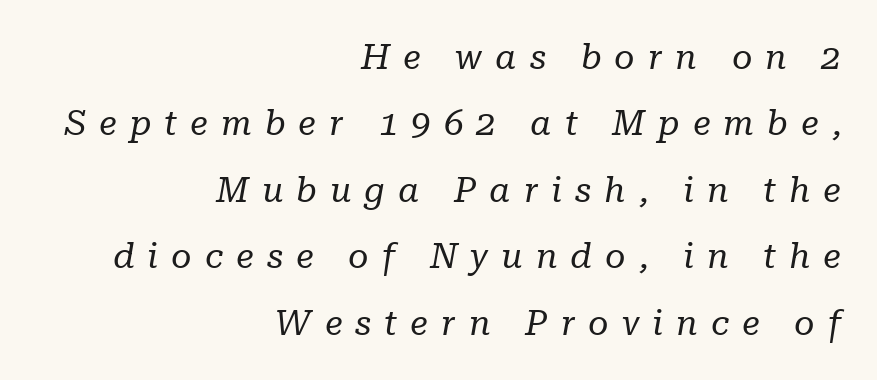
Students, note that the glyphs here are deliberately spaced far apart. No heavy texture on the line: the type isn't bold. A typesetter would call this proportional, since set widths differ per character. Tall strokes in this sample are angled rather than plumb.
